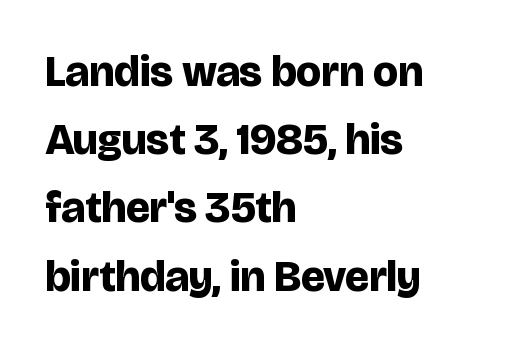
The image shows 44 px bold sans-serif type, upright; set left-aligned, normal line spacing (1.55x), normal letter spacing, not underlined; low stroke contrast and a large x-height.
